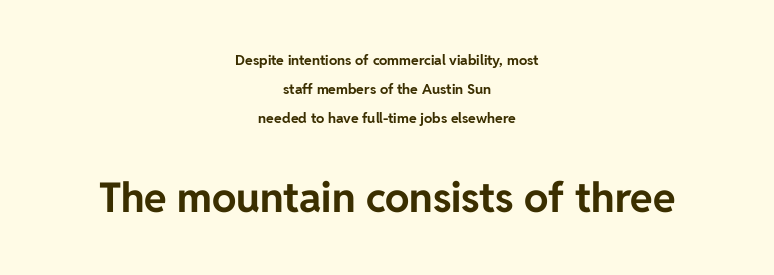
{"serif": "no", "italic": "no", "bold": "yes", "weight": "bold", "width": "normal", "stroke_contrast": "low", "x_height": "medium", "monospaced": "no", "underline": "no", "align": "center", "line_spacing": "loose", "line_spacing_ratio": 2.08, "letter_spacing": "normal", "letter_spacing_em": 0.0, "larger_block": "second", "size_ratio": 2.93, "glyph_px": 41}
